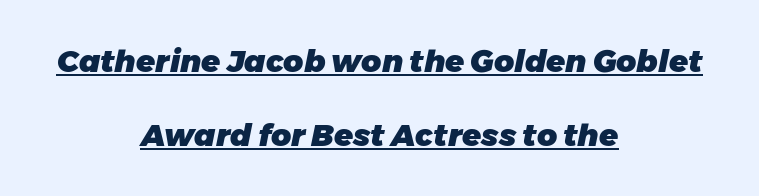
Default kerning and tracking; the words read as compact shapes. The letters advance in unequal steps, a hallmark of proportional type. The rendering applies a slant to the glyphs. The characters look thick and weighty, a clear bold.
